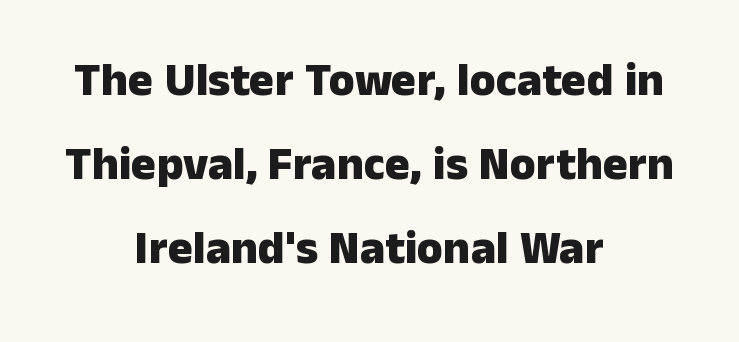
{"serif": "no", "italic": "no", "bold": "yes", "weight": "heavy", "width": "normal", "stroke_contrast": "low", "x_height": "medium", "monospaced": "no", "underline": "no", "align": "center", "line_spacing_ratio": 1.79, "letter_spacing": "normal", "letter_spacing_em": 0.0, "glyph_px": 47}
